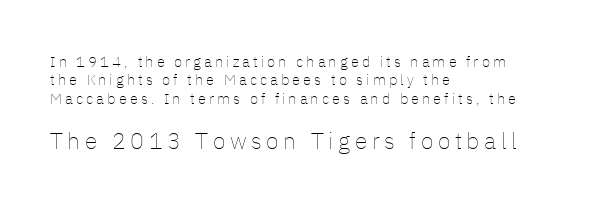
The image shows 23 px text type, upright; set left-aligned, line spacing 1.23x, unusually wide letter spacing (+0.2 em), not underlined; the second (bottom) block is 1.53x larger.
